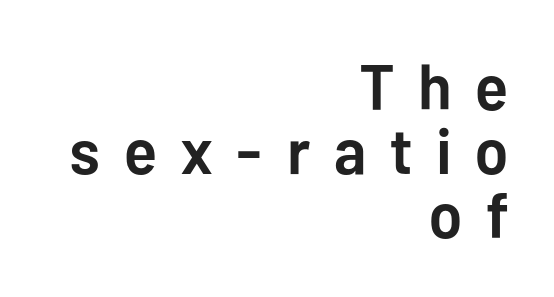
{"serif": "no", "italic": "no", "bold": "yes", "weight": "semibold", "width": "normal", "stroke_contrast": "low", "x_height": "medium", "monospaced": "no", "underline": "no", "align": "right", "line_spacing": "tight", "line_spacing_ratio": 1.0, "letter_spacing": "wide", "letter_spacing_em": 0.37, "glyph_px": 64}
